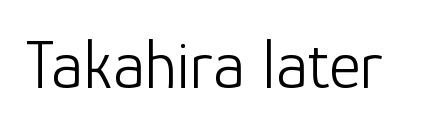
The image shows 68 px light sans-serif type, upright; set normal letter spacing, not underlined; low stroke contrast and a medium x-height.
